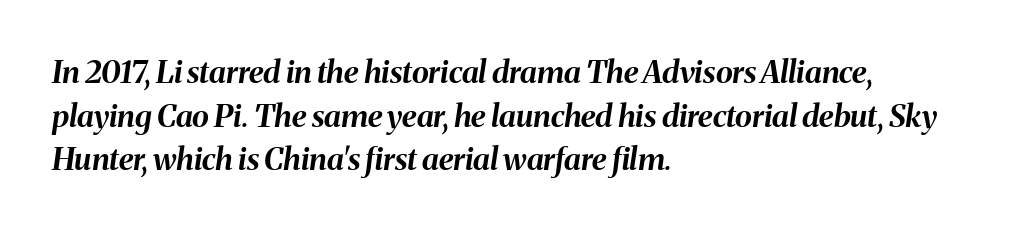
Each letter keeps its own natural width here, so spacing adapts to shape. Letters rest on an invisible, unmarked baseline. Typesetter's note: full bold, strokes at maximum text heaviness. Tracking value appears to be zero — textbook default spacing. An italicized treatment has been applied to the whole sample.
